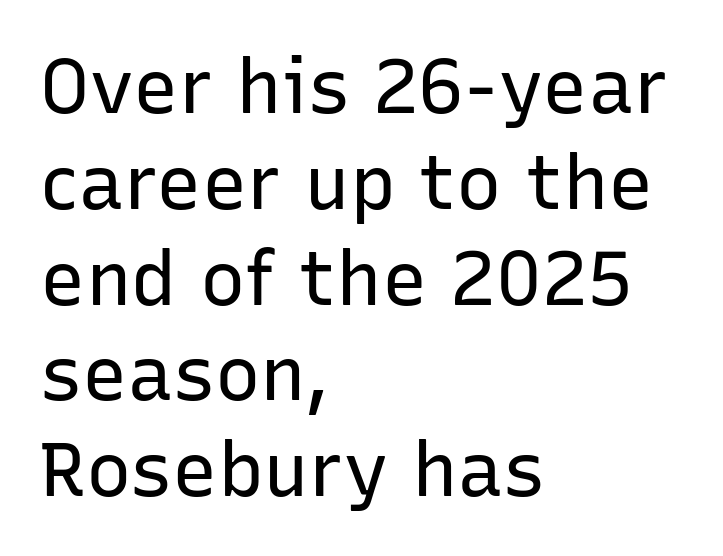
Q: Is the text bold? A: No.
Q: Is the text italic (slanted)? A: No, it is upright.
Q: Is the typeface a serif or a sans-serif typeface? A: Sans-serif.
Q: Is the text underlined? A: No.
Q: How is the paragraph aligned? A: Left-aligned.
Q: Is the spacing between letters normal or unusually wide? A: Normal.
Q: Is the spacing between lines tight, normal or loose? A: Normal.
Q: Width (condensed, normal, or wide)? A: Normal.
Q: Stroke contrast? A: Low.
Q: x-height? A: Medium.
Q: Monospaced? A: No.
